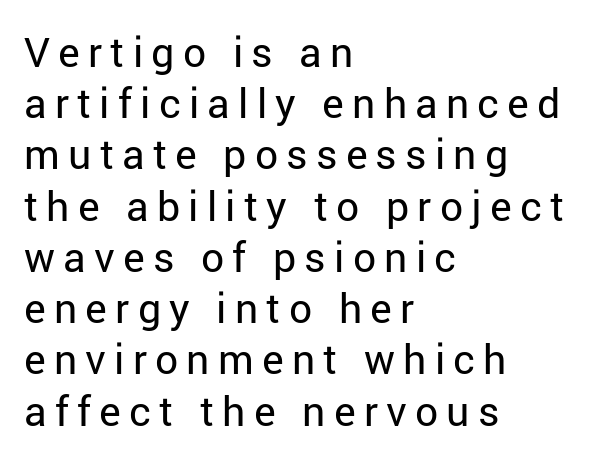
The image shows 41 px regular-weight sans-serif type, upright; set left-aligned, normal line spacing (1.25x), unusually wide letter spacing (+0.2 em), not underlined; low stroke contrast and a medium x-height.
